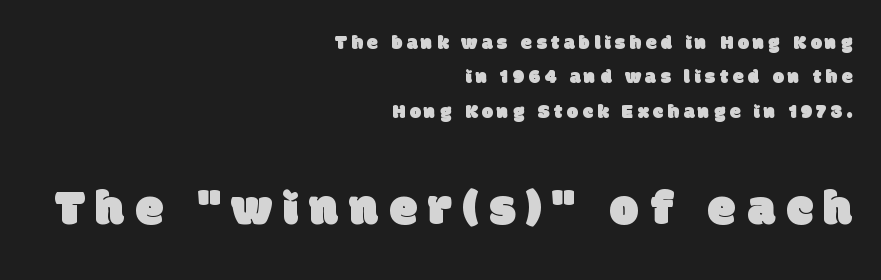
Q: Is the typeface a serif or a sans-serif typeface? A: Sans-serif.
Q: Is the text underlined? A: No.
Q: How is the paragraph aligned? A: Right-aligned.
Q: Is the spacing between letters normal or unusually wide? A: Unusually wide.
Q: Which block of text is set in a larger size, the first (top) or the second (bottom)? A: The second (bottom) one.
Q: Width (condensed, normal, or wide)? A: Normal.
Q: Stroke contrast? A: Low.
Q: x-height? A: Large.
Q: Monospaced? A: No.
